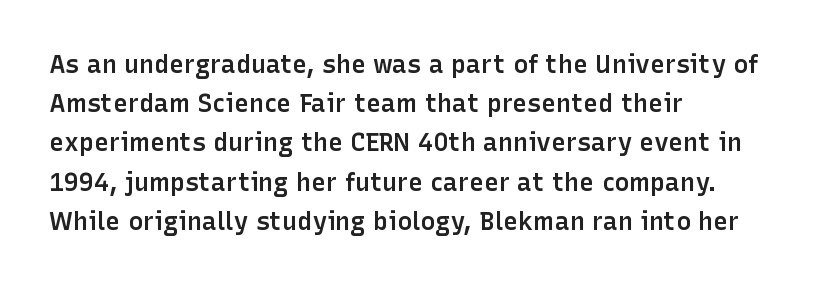
{"italic": "no", "bold": "semi", "underline": "no", "align": "left", "line_spacing": "normal", "line_spacing_ratio": 1.57, "letter_spacing": "normal", "letter_spacing_em": 0.0, "glyph_px": 25}
